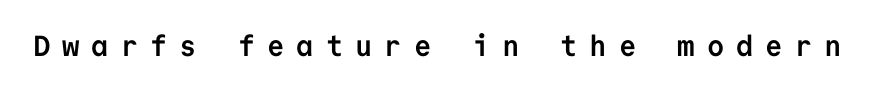
Q: Is the text bold? A: Yes.
Q: Is the text italic (slanted)? A: No, it is upright.
Q: Is the typeface a serif or a sans-serif typeface? A: Sans-serif.
Q: Is the text underlined? A: No.
Q: Is the spacing between letters normal or unusually wide? A: Unusually wide.
Q: Width (condensed, normal, or wide)? A: Normal.
Q: Stroke contrast? A: Low.
Q: x-height? A: Medium.
Q: Monospaced? A: Yes.
